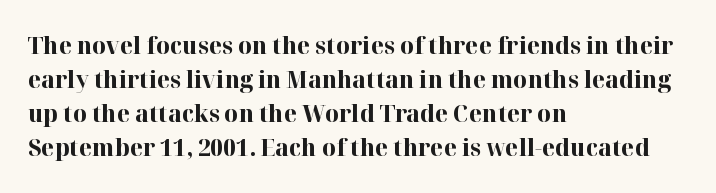
The image shows 24 px bold type, upright; set left-aligned, normal line spacing (1.42x), normal letter spacing, not underlined.
